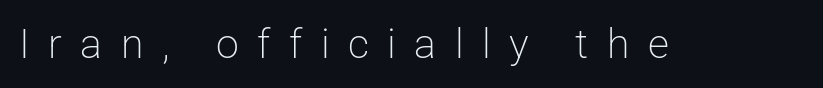
Q: Is the text bold? A: No.
Q: Is the text italic (slanted)? A: No, it is upright.
Q: Is the typeface a serif or a sans-serif typeface? A: Sans-serif.
Q: Is the text underlined? A: No.
Q: Is the spacing between letters normal or unusually wide? A: Unusually wide.
Q: Width (condensed, normal, or wide)? A: Normal.
Q: Stroke contrast? A: Low.
Q: x-height? A: Medium.
Q: Monospaced? A: No.
